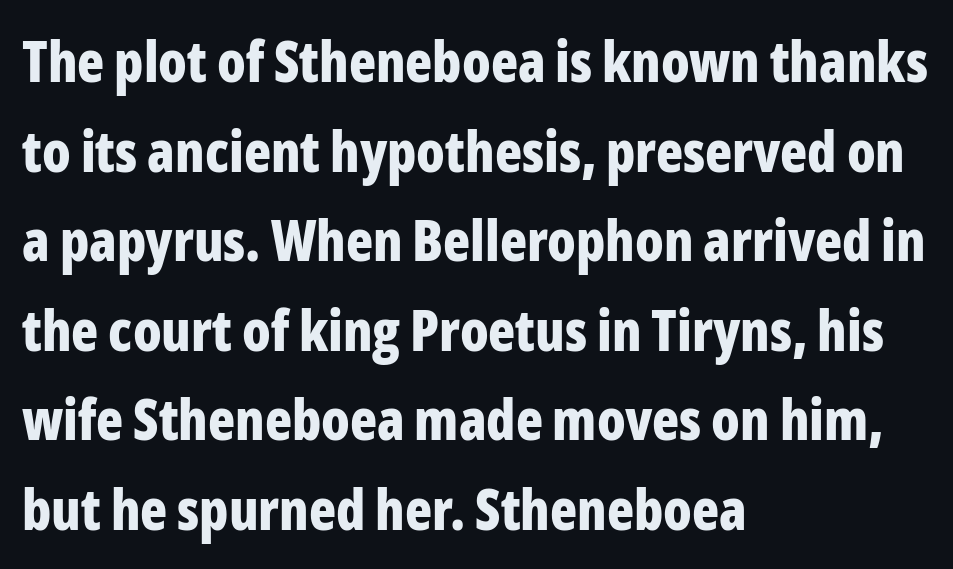
Q: Is the text bold? A: Yes.
Q: Is the text italic (slanted)? A: No, it is upright.
Q: Is the typeface a serif or a sans-serif typeface? A: Sans-serif.
Q: Is the text underlined? A: No.
Q: How is the paragraph aligned? A: Left-aligned.
Q: Is the spacing between letters normal or unusually wide? A: Normal.
Q: Is the spacing between lines tight, normal or loose? A: Normal.
Q: Width (condensed, normal, or wide)? A: Condensed.
Q: Stroke contrast? A: Low.
Q: x-height? A: Medium.
Q: Monospaced? A: No.
